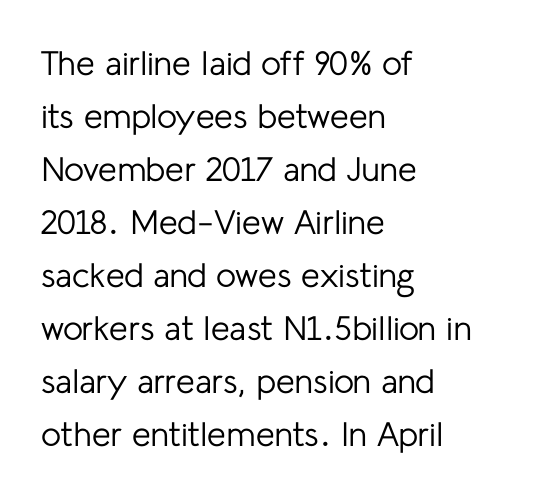
The image shows 34 px regular-weight sans-serif type, upright; set left-aligned, normal line spacing (1.56x), normal letter spacing, not underlined; low stroke contrast and a medium x-height.
